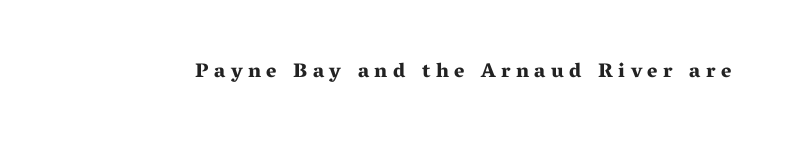
The image shows 20 px bold type, upright; set unusually wide letter spacing (+0.27 em), not underlined.
